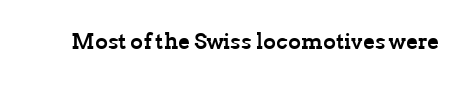
Short note: letters normally spaced. Words float on clear page, feet unadorned. The letters stand upright; this is a roman face. Heavy, bold letterforms.
